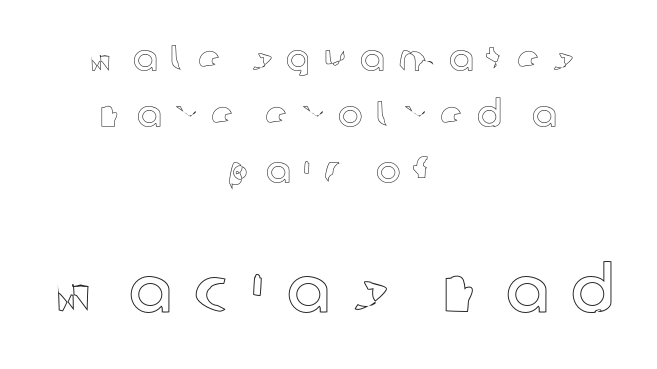
Q: Is the text italic (slanted)? A: No, it is upright.
Q: Is the text underlined? A: No.
Q: How is the paragraph aligned? A: Centered.
Q: Is the spacing between letters normal or unusually wide? A: Unusually wide.
Q: Is the spacing between lines tight, normal or loose? A: Normal.
Q: Which block of text is set in a larger size, the first (top) or the second (bottom)? A: The second (bottom) one.
Q: Width (condensed, normal, or wide)? A: Normal.
Q: x-height? A: Medium.
Q: Monospaced? A: No.
